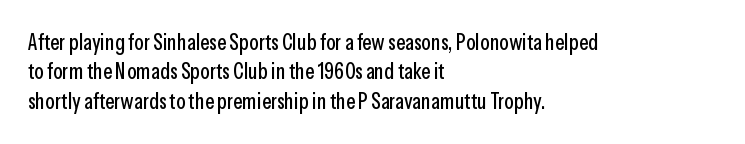
The image shows 22 px text type, upright; set left-aligned, normal line spacing (1.33x), normal letter spacing, not underlined.
